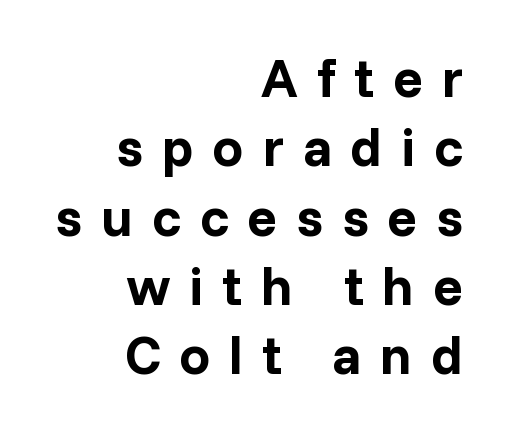
Summary of weight: heavy, a full bold. Horizontal alignment here is rightward, an uncommon choice for prose. Descenders hang freely into open space. These lines are rendered in a variable-pitch font.
